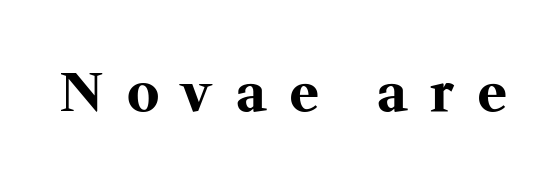
Q: Is the text bold? A: Yes.
Q: Is the text italic (slanted)? A: No, it is upright.
Q: Is the typeface a serif or a sans-serif typeface? A: Serif.
Q: Is the text underlined? A: No.
Q: Is the spacing between letters normal or unusually wide? A: Unusually wide.
Q: Width (condensed, normal, or wide)? A: Normal.
Q: Stroke contrast? A: Medium.
Q: x-height? A: Medium.
Q: Monospaced? A: No.
